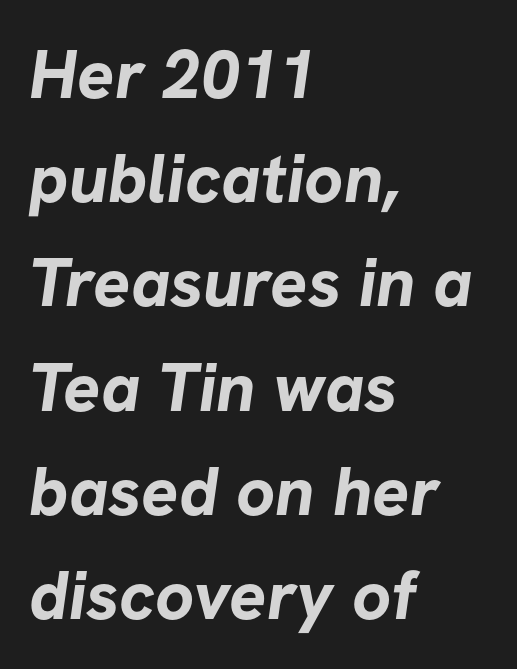
Q: Is the text bold? A: Yes.
Q: Is the typeface a serif or a sans-serif typeface? A: Sans-serif.
Q: Is the text underlined? A: No.
Q: How is the paragraph aligned? A: Left-aligned.
Q: Is the spacing between letters normal or unusually wide? A: Normal.
Q: Is the spacing between lines tight, normal or loose? A: Normal.
Q: Width (condensed, normal, or wide)? A: Normal.
Q: Stroke contrast? A: Low.
Q: x-height? A: Medium.
Q: Monospaced? A: No.
